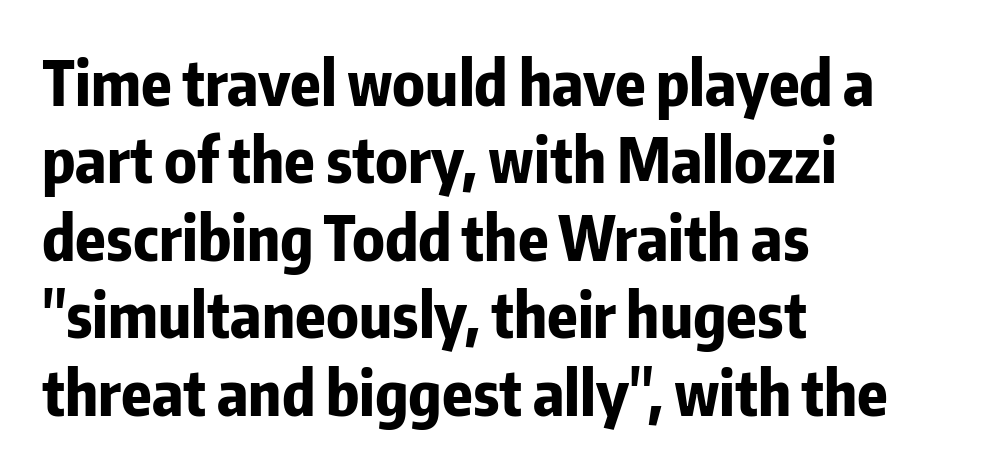
The image shows 62 px bold, condensed sans-serif type, upright; set left-aligned, normal line spacing (1.25x), normal letter spacing, not underlined; low stroke contrast and a medium x-height.
